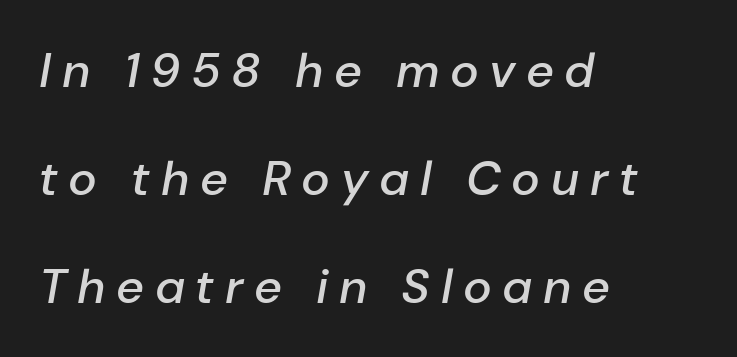
{"italic": "yes", "lean": "right", "slant_degrees": 10, "bold": "semi", "weight": "semibold", "width": "normal", "stroke_contrast": "low", "x_height": "medium", "monospaced": "no", "underline": "no", "align": "left", "line_spacing": "loose", "line_spacing_ratio": 2.25, "letter_spacing": "wide", "letter_spacing_em": 0.22, "glyph_px": 48}
